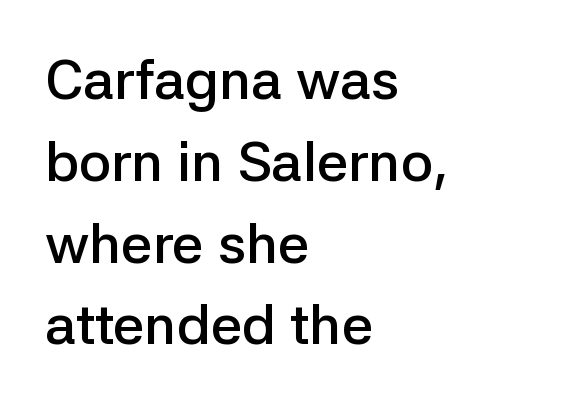
The leading is moderate, giving the passage an even texture. Serifs: no, the terminals of the letterforms are clean. Standard letterfit; no display-style spreading of the glyphs. In terms of posture, this sample is upright. The zone under the glyphs is completely vacant.
